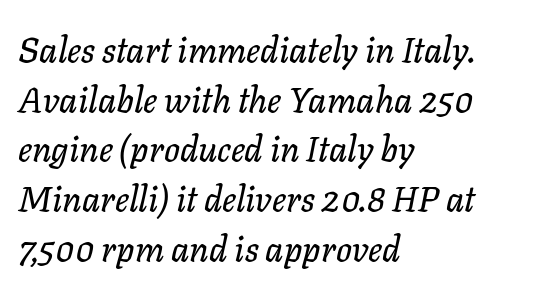
The image shows 35 px text type, italic (leaning right); set left-aligned, normal line spacing (1.42x), normal letter spacing, not underlined; low stroke contrast and a medium x-height.
